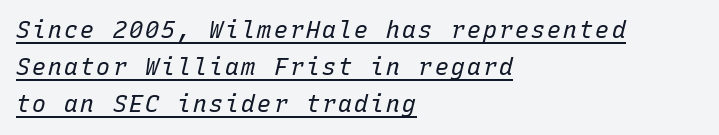
Q: Is the text bold? A: No.
Q: Is the text italic (slanted)? A: Yes, it leans right by about 15 degrees.
Q: Is the text underlined? A: Yes.
Q: How is the paragraph aligned? A: Left-aligned.
Q: Is the spacing between lines tight, normal or loose? A: Normal.
